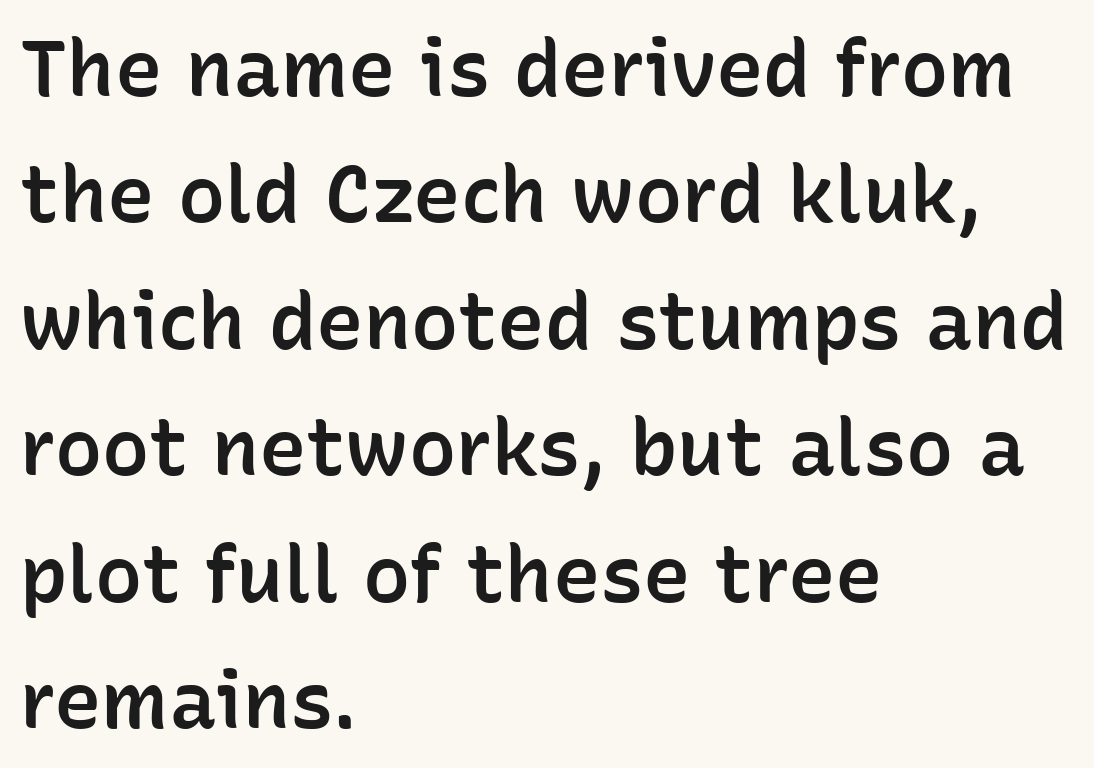
Each line starts at the same left margin while the right side varies. What stands out about the letter spacing? Nothing — it is the standard amount. Reading down the column, the eye jumps a familiar distance to each next line. A roman cut, with each character standing at attention. Spacing verdict: proportional, widths tailored to each character.
